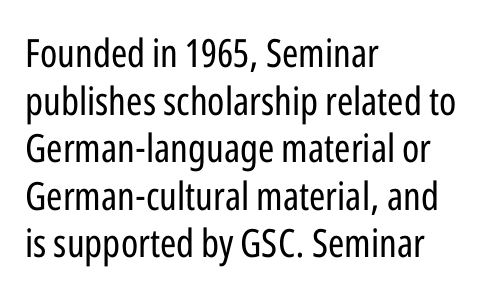
Think of a printed novel: that variable character pitch is what you see here. Does extra space separate the letters? No, they use regular spacing. Notice how the stems are strictly vertical — no italics here. Where is the straight margin? On the left. The zone under the glyphs is completely vacant. This is not heavy type; no bold has been used.
